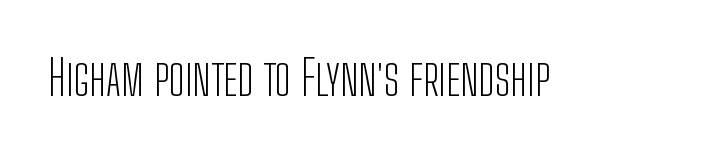
The image shows 48 px light, condensed sans-serif type, upright; set normal letter spacing, not underlined; low stroke contrast and a medium x-height.
